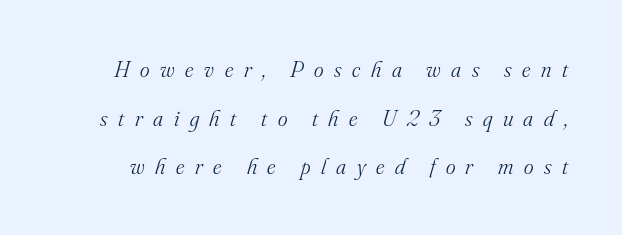
{"italic": "yes", "lean": "right", "slant_degrees": 16, "bold": "no", "underline": "no", "line_spacing": "loose", "line_spacing_ratio": 2.11, "letter_spacing": "wide", "letter_spacing_em": 0.46, "glyph_px": 23}
